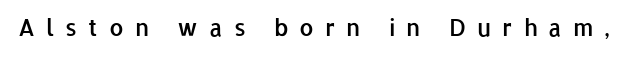
Q: Is the text bold? A: Semi-bold.
Q: Is the text italic (slanted)? A: No, it is upright.
Q: Is the text underlined? A: No.
Q: Is the spacing between letters normal or unusually wide? A: Unusually wide.
